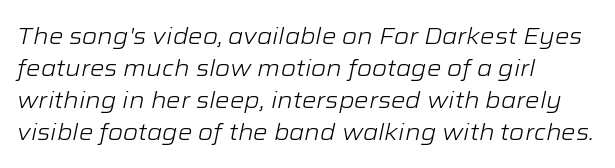
{"italic": "yes", "lean": "right", "slant_degrees": 12, "bold": "no", "underline": "no", "align": "left", "line_spacing": "normal", "line_spacing_ratio": 1.39, "letter_spacing": "normal", "letter_spacing_em": 0.0, "glyph_px": 23}
